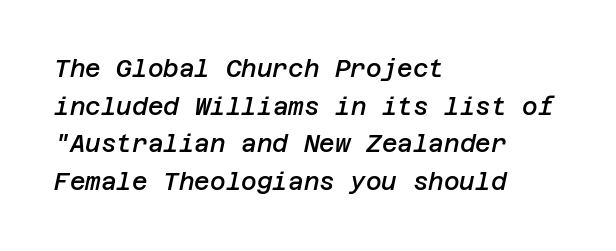
You can tell it's italic because the verticals aren't actually vertical. The tracking reads as untouched default to a designer's eye. Clear beneath every line of the passage. What's the leading like? Ordinary, nothing unusual. The paragraph has a hard left edge and a soft right edge.
